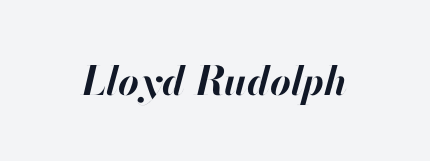
Q: Is the text bold? A: Yes.
Q: Is the text italic (slanted)? A: Yes, it leans right by about 13 degrees.
Q: Is the text underlined? A: No.
Q: Is the spacing between letters normal or unusually wide? A: Normal.
Q: Width (condensed, normal, or wide)? A: Normal.
Q: Stroke contrast? A: High.
Q: x-height? A: Small.
Q: Monospaced? A: No.
